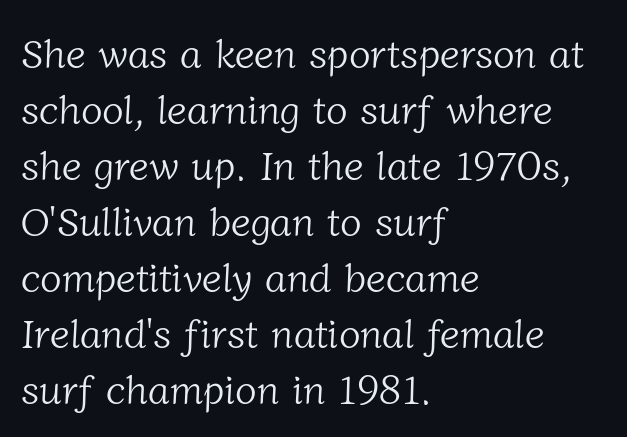
Q: Is the text bold? A: No.
Q: Is the typeface a serif or a sans-serif typeface? A: Serif.
Q: Is the text underlined? A: No.
Q: How is the paragraph aligned? A: Left-aligned.
Q: Is the spacing between letters normal or unusually wide? A: Normal.
Q: Is the spacing between lines tight, normal or loose? A: Normal.
Q: Width (condensed, normal, or wide)? A: Normal.
Q: Stroke contrast? A: Low.
Q: x-height? A: Medium.
Q: Monospaced? A: No.
